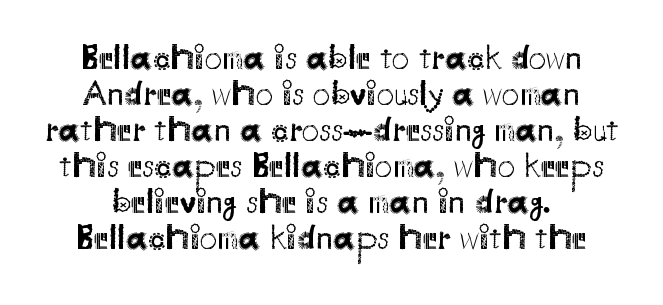
Baseline-to-baseline distance is barely more than the letter height. Nope, not italic — everything's standing straight. Think of a printed novel: that variable character pitch is what you see here. Quick note: underline off. Serif or sans? Sans — the stroke terminals are bare.
